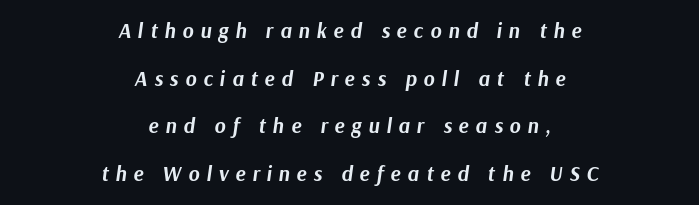
The image shows 21 px bold type, italic (leaning right); set centered, loose line spacing (2.27x), unusually wide letter spacing (+0.33 em), not underlined.
